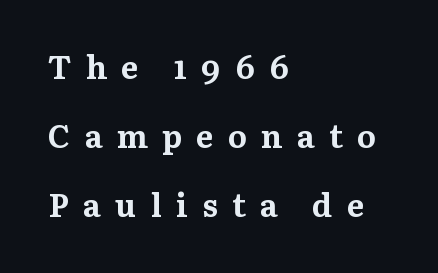
Think of a printed novel: that variable character pitch is what you see here. The passage shown has open, widely tracked lettering throughout. A student would call this left alignment; a typographer would say flush left, rag right. Baseline-to-baseline distance is far greater than the letter height.
